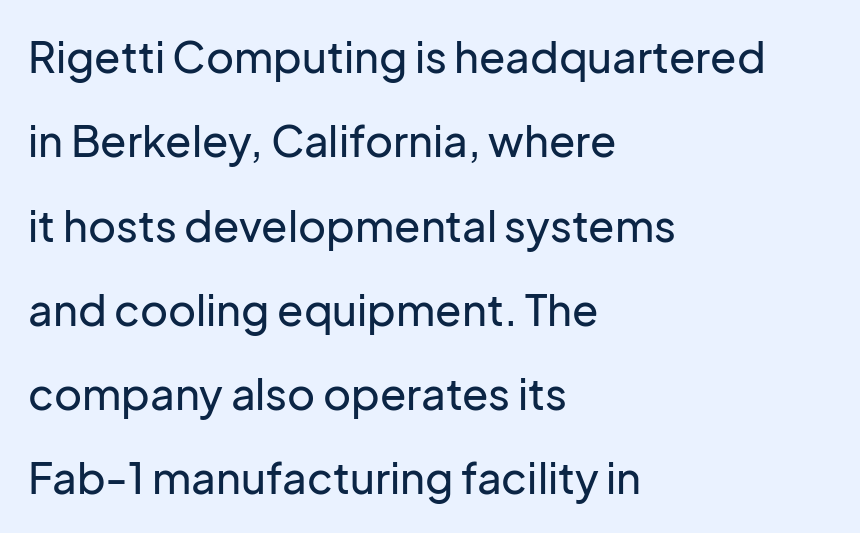
Character widths vary here, with narrow letters taking less room than wide ones. The glyphs are unaccompanied by any horizontal stroke below them. The block of text is sparse from top to bottom, with ample space between rows. Standard letterfit; no display-style spreading of the glyphs.
